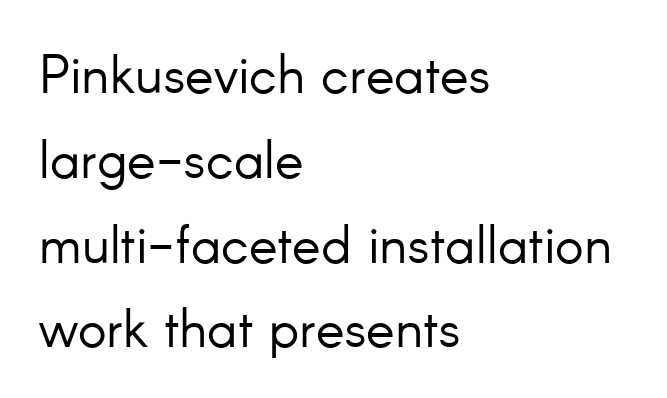
The image shows 54 px light sans-serif type, upright; set left-aligned, normal line spacing (1.57x), normal letter spacing, not underlined; low stroke contrast and a small x-height.
